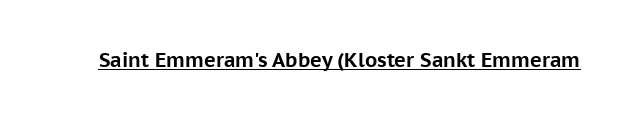
The image shows 20 px bold type, upright; set normal letter spacing, underlined.
